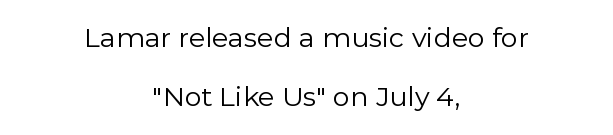
The image shows 27 px text type, upright; set centered, loose line spacing (2.2x), normal letter spacing, not underlined.
